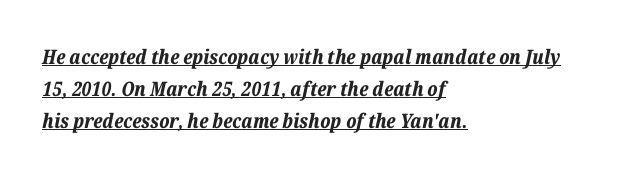
The image shows 20 px bold type, italic (leaning right); set left-aligned, normal line spacing (1.59x), normal letter spacing, underlined.
